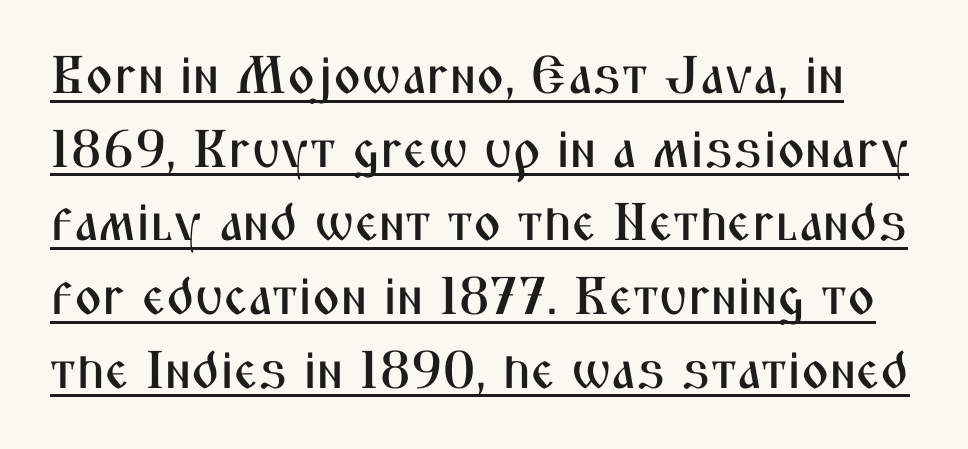
The image shows 53 px condensed sans-serif type, upright; set normal line spacing (1.39x), normal letter spacing, underlined; medium stroke contrast and a medium x-height.
